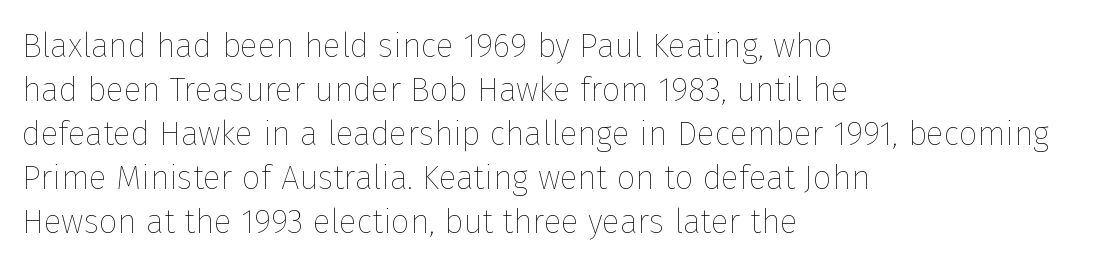
Caption: face not bold, strokes unweighted. Think of a printed novel: that variable character pitch is what you see here. The gap between lines stays unmarked. Casual observation: everything's shoved over to the left. The designer left line spacing at the default. Does the lettering tilt? It doesn't — this is upright.
